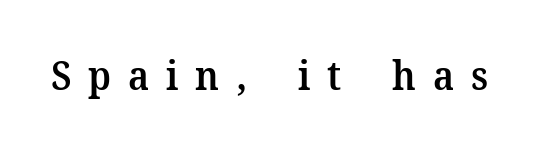
Q: Is the text bold? A: Semi-bold.
Q: Is the text italic (slanted)? A: No, it is upright.
Q: Is the typeface a serif or a sans-serif typeface? A: Serif.
Q: Is the text underlined? A: No.
Q: Is the spacing between letters normal or unusually wide? A: Unusually wide.
Q: Width (condensed, normal, or wide)? A: Normal.
Q: Stroke contrast? A: Medium.
Q: x-height? A: Medium.
Q: Monospaced? A: No.
